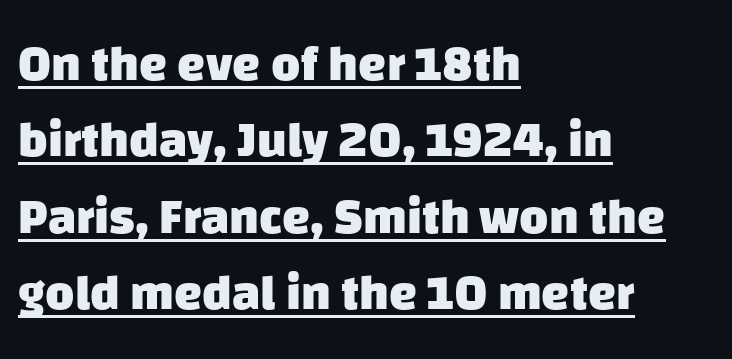
Typographically, this falls in the sans-serif category. In designer terms, the underline attribute is active on this setting. The rendering keeps characters at their native spacing. Varying glyph widths throughout — classic text-font behaviour.
